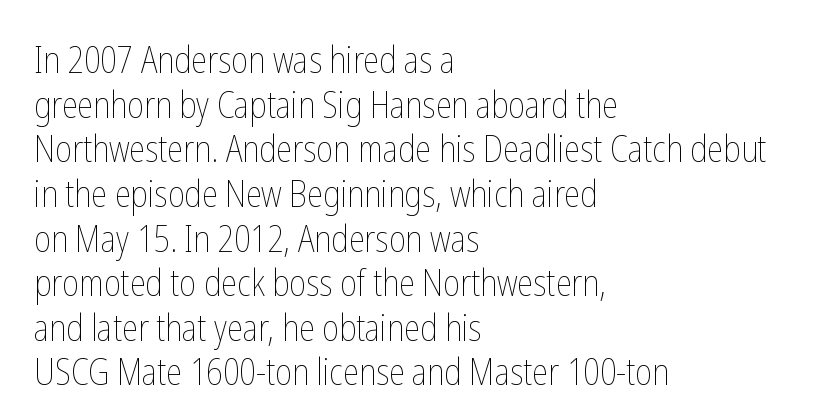
Q: Is the text bold? A: No.
Q: Is the text italic (slanted)? A: No, it is upright.
Q: Is the text underlined? A: No.
Q: How is the paragraph aligned? A: Left-aligned.
Q: Is the spacing between letters normal or unusually wide? A: Normal.
Q: Width (condensed, normal, or wide)? A: Condensed.
Q: Stroke contrast? A: Low.
Q: x-height? A: Medium.
Q: Monospaced? A: No.
